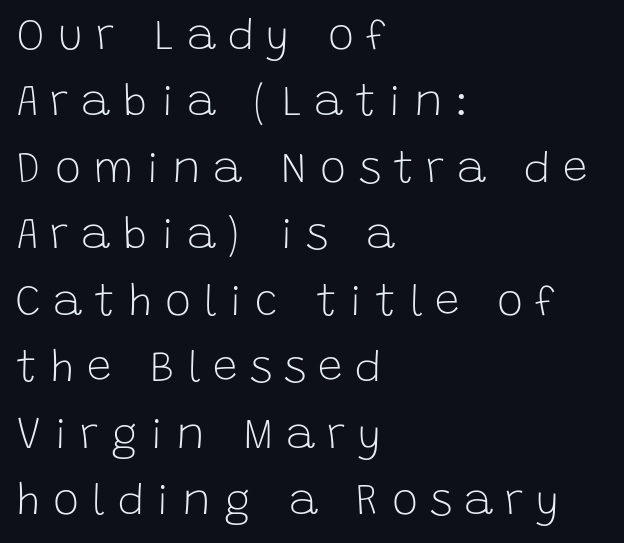
The image shows 44 px light sans-serif type, upright; set left-aligned, normal line spacing (1.51x), unusually wide letter spacing (+0.28 em), not underlined; low stroke contrast and a large x-height.
